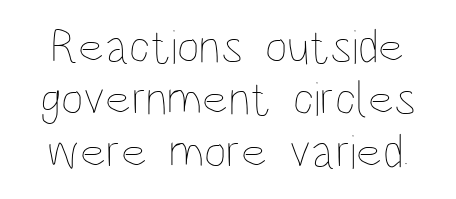
Posture: straight, roman, zero tilt. Descender tails drop into unmarked territory. Look at the tracking — it's just the regular setting, nothing added. The block of text is dense from top to bottom, with scant space between rows.
